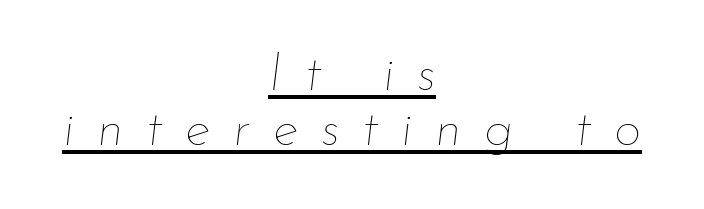
Q: Is the text bold? A: No.
Q: Is the text italic (slanted)? A: Yes, it leans right by about 7 degrees.
Q: Is the text underlined? A: Yes.
Q: How is the paragraph aligned? A: Centered.
Q: Is the spacing between letters normal or unusually wide? A: Unusually wide.
Q: Is the spacing between lines tight, normal or loose? A: Tight.
Q: Width (condensed, normal, or wide)? A: Normal.
Q: Stroke contrast? A: Low.
Q: x-height? A: Small.
Q: Monospaced? A: No.
